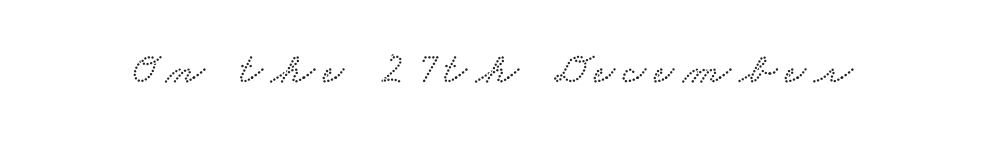
{"serif": "yes", "width": "wide", "stroke_contrast": "low", "x_height": "small", "monospaced": "no", "underline": "no", "letter_spacing": "wide", "letter_spacing_em": 0.2, "glyph_px": 44}
